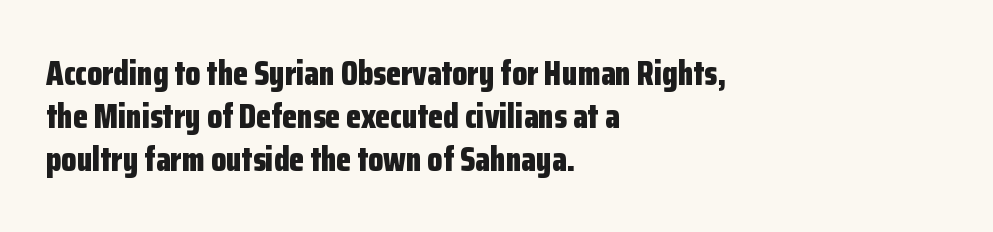
Q: Is the text bold? A: Yes.
Q: Is the text italic (slanted)? A: No, it is upright.
Q: Is the typeface a serif or a sans-serif typeface? A: Sans-serif.
Q: Is the text underlined? A: No.
Q: How is the paragraph aligned? A: Left-aligned.
Q: Is the spacing between letters normal or unusually wide? A: Normal.
Q: Is the spacing between lines tight, normal or loose? A: Normal.
Q: Width (condensed, normal, or wide)? A: Condensed.
Q: Stroke contrast? A: Low.
Q: x-height? A: Medium.
Q: Monospaced? A: No.
